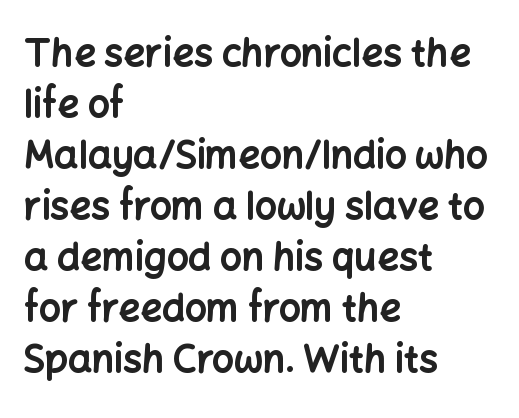
The text was rendered using a sans face with plain stroke endings. The lines sit at an ordinary, default distance from one another. Glance below the letters and you will spot only blank space. Its strokes are broad and dark, the hallmark of bold type.
